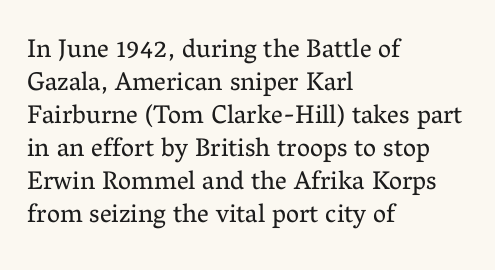
When letters stand straight like this, we call the style roman or upright. These lines sit exactly where default settings would place them. Students, note that the glyphs here touch the page at normal intervals. The passage shown is not bold in any degree. In CSS terms this would be text-align: left. Underlining? Definitely not there.
